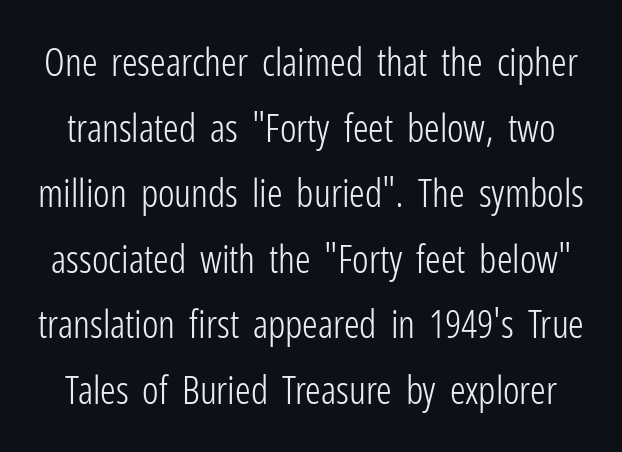
The image shows 39 px light, condensed sans-serif type, upright; set normal line spacing (1.68x), normal letter spacing, not underlined; low stroke contrast and a medium x-height.
